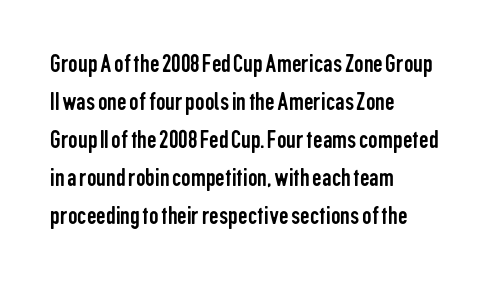
{"italic": "no", "bold": "no", "underline": "no", "align": "left", "line_spacing": "normal", "line_spacing_ratio": 1.41, "letter_spacing": "normal", "letter_spacing_em": 0.0, "glyph_px": 27}
